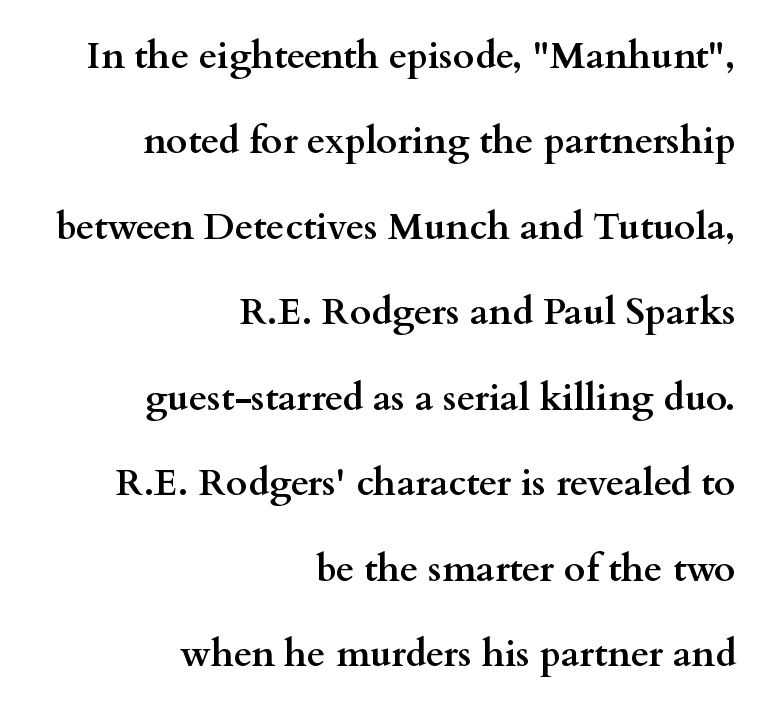
This is the regular roman posture of the typeface. Caption: multi-line text, flush right, ragged left. Whoever set this chose breathing room over compactness in the vertical rhythm. Standard letterfit; no display-style spreading of the glyphs. These words are printed bold, with thick strokes throughout.
